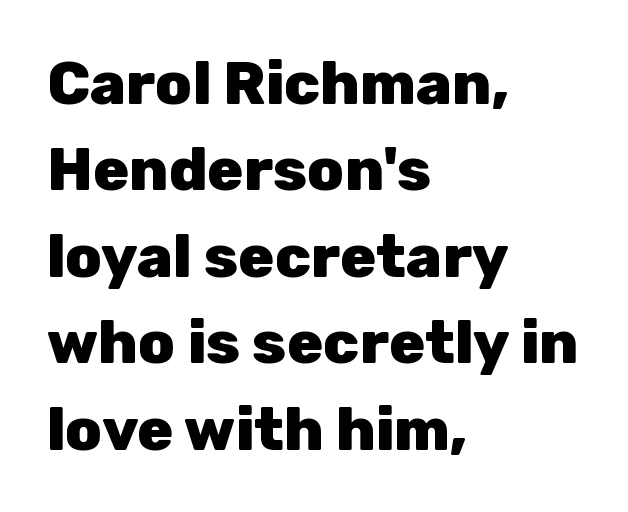
Each row of text sits above clean, open space. The rendering uses a moderate line-height, typical for paragraphs. No extra tracking has been applied to these lines. Italic? Not at all — the glyphs are vertical. The passage shown is typed in a proportional face where columns would drift. These lines are composed in type without serifs.
